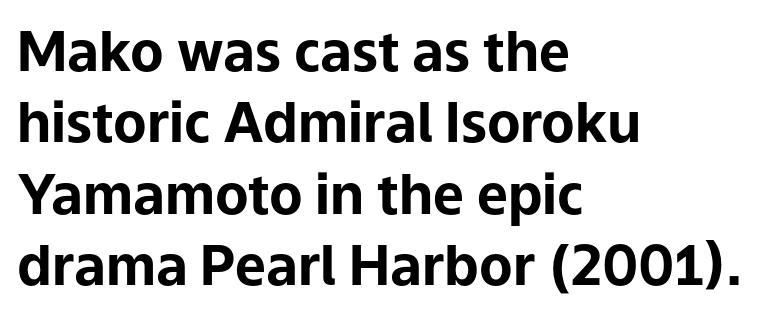
A bare baseline throughout the passage. A typesetter would mark this as roman, not italic. Caption: standard tracking, unaltered. Spacing verdict: proportional, widths tailored to each character.
